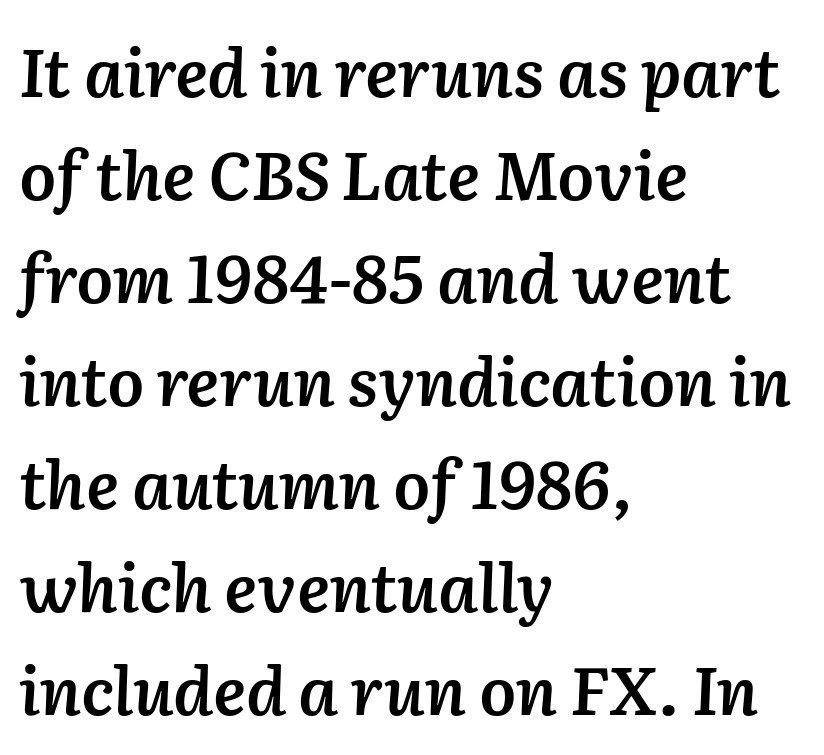
A typesetter would mark this as italic. One-word summary of the alignment: left. Observe the ordinary spacing: letters are neighbours, not strangers. Clear beneath every line of the passage. Character widths vary here, with narrow letters taking less room than wide ones.
